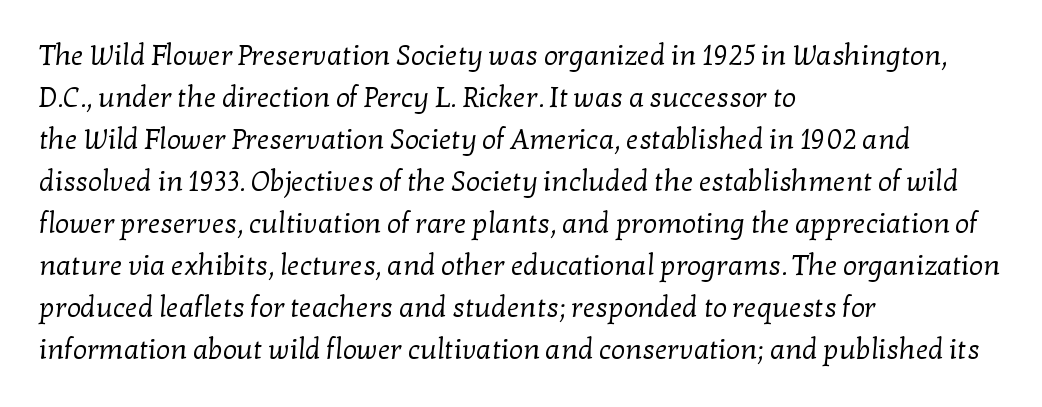
The image shows 28 px regular-weight serif type; set left-aligned, normal line spacing (1.5x), normal letter spacing, not underlined; low stroke contrast and a medium x-height.
